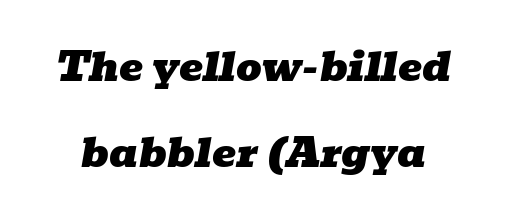
The image shows 40 px wide serif type, italic (leaning right); set loose line spacing (2.15x), normal letter spacing, not underlined; low stroke contrast and a medium x-height.
